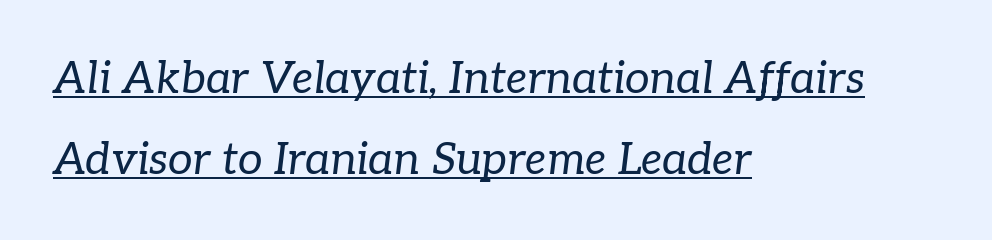
Q: Is the text bold? A: No.
Q: Is the text italic (slanted)? A: Yes, it leans right by about 7 degrees.
Q: Is the typeface a serif or a sans-serif typeface? A: Serif.
Q: Is the text underlined? A: Yes.
Q: How is the paragraph aligned? A: Left-aligned.
Q: Is the spacing between letters normal or unusually wide? A: Normal.
Q: Width (condensed, normal, or wide)? A: Normal.
Q: Stroke contrast? A: Low.
Q: x-height? A: Medium.
Q: Monospaced? A: No.
